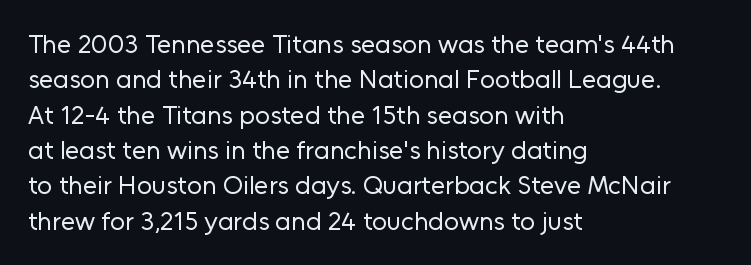
{"italic": "no", "bold": "no", "underline": "no", "align": "left", "line_spacing": "normal", "line_spacing_ratio": 1.36, "letter_spacing": "normal", "letter_spacing_em": 0.0, "glyph_px": 26}
